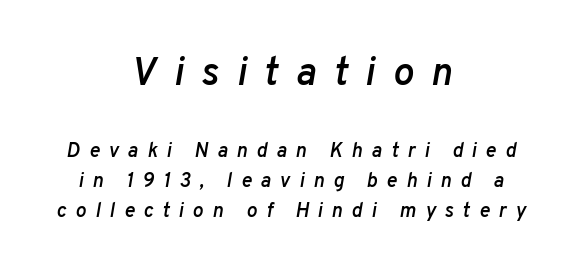
The image shows 39 px semibold type, italic (leaning right); set centered, normal line spacing (1.49x), unusually wide letter spacing (+0.45 em), not underlined; the first (top) block is 1.95x larger; low stroke contrast and a medium x-height.
